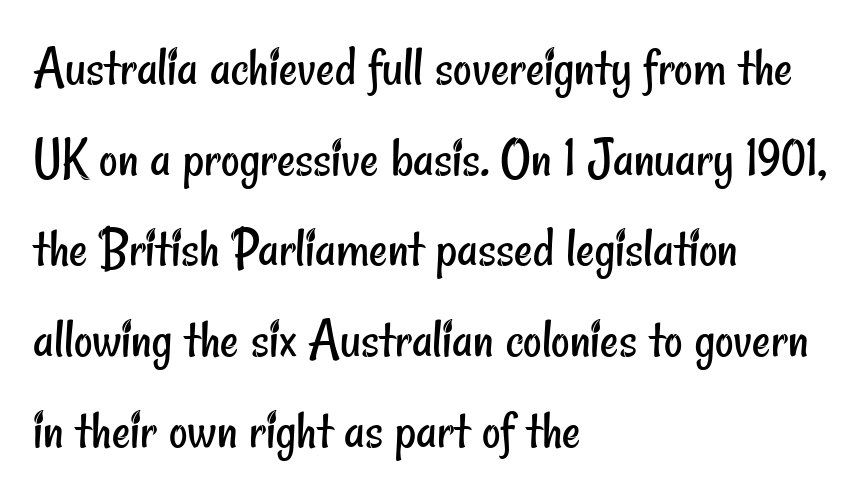
The image shows 57 px regular-weight, condensed sans-serif type; set left-aligned, normal line spacing (1.59x), normal letter spacing, not underlined; low stroke contrast and a small x-height.
